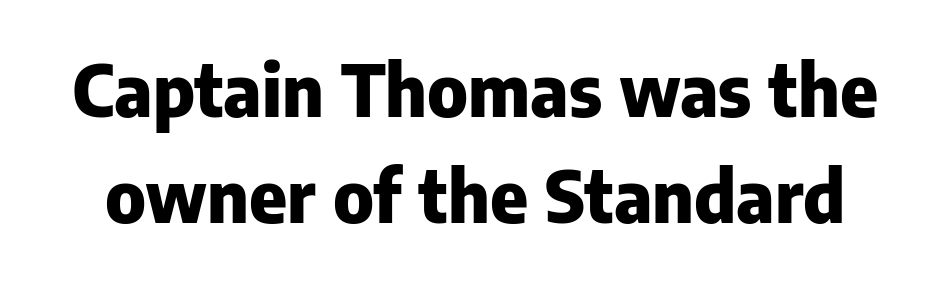
Q: Is the text bold? A: Yes.
Q: Is the text italic (slanted)? A: No, it is upright.
Q: Is the typeface a serif or a sans-serif typeface? A: Sans-serif.
Q: Is the text underlined? A: No.
Q: Is the spacing between letters normal or unusually wide? A: Normal.
Q: Is the spacing between lines tight, normal or loose? A: Normal.
Q: Width (condensed, normal, or wide)? A: Normal.
Q: Stroke contrast? A: Low.
Q: x-height? A: Medium.
Q: Monospaced? A: No.
